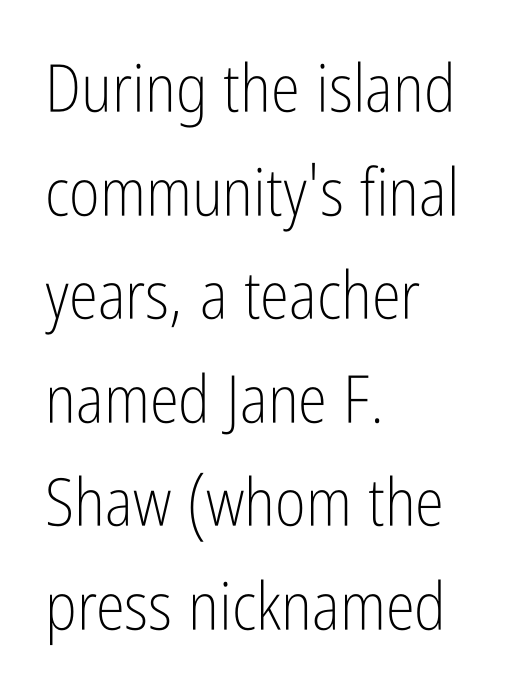
{"serif": "no", "italic": "no", "bold": "no", "weight": "light", "width": "condensed", "stroke_contrast": "low", "x_height": "medium", "monospaced": "no", "underline": "no", "align": "left", "line_spacing": "normal", "line_spacing_ratio": 1.57, "letter_spacing": "normal", "letter_spacing_em": 0.0, "glyph_px": 66}
